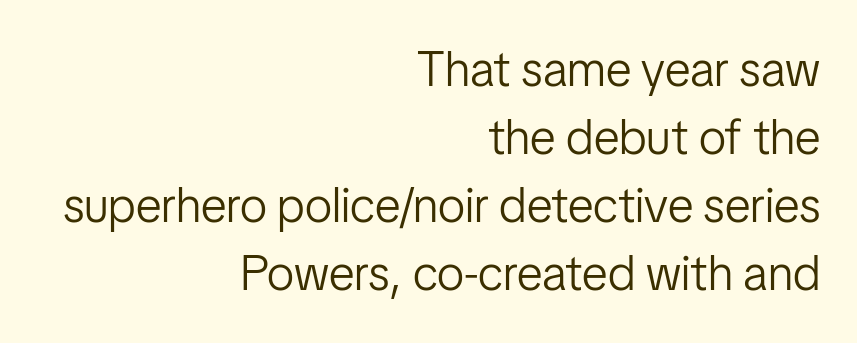
{"serif": "no", "italic": "no", "bold": "no", "weight": "light", "width": "condensed", "stroke_contrast": "low", "x_height": "medium", "monospaced": "no", "underline": "no", "align": "right", "line_spacing": "normal", "line_spacing_ratio": 1.39, "letter_spacing": "normal", "letter_spacing_em": 0.0, "glyph_px": 49}
